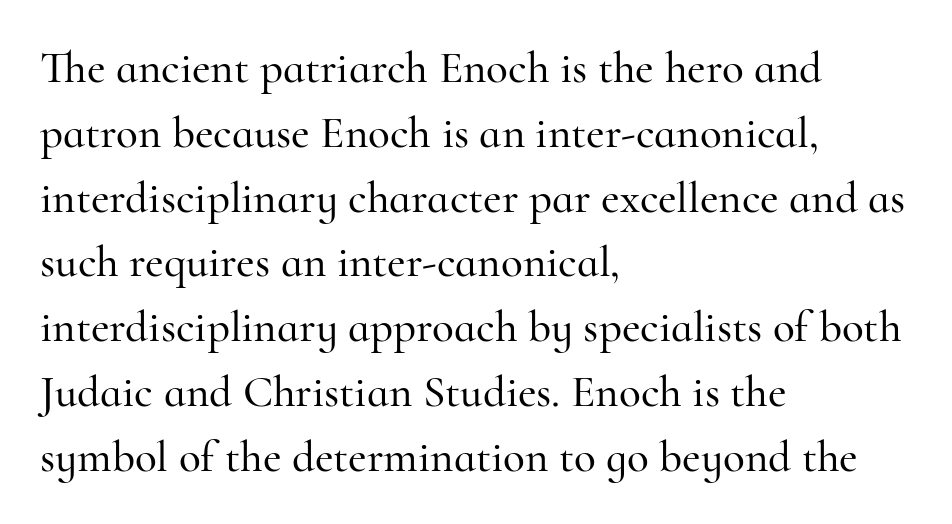
The image shows 45 px serif type, upright; set left-aligned, normal line spacing (1.44x), normal letter spacing, not underlined; high stroke contrast and a small x-height.
